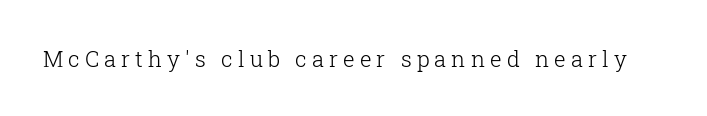
Substantial extra tracking has been applied to these lines. Each row of text sits above clean, open space. Nothing heavy about these letters — not bold at all. Ordinary non-slanted type is in use.
